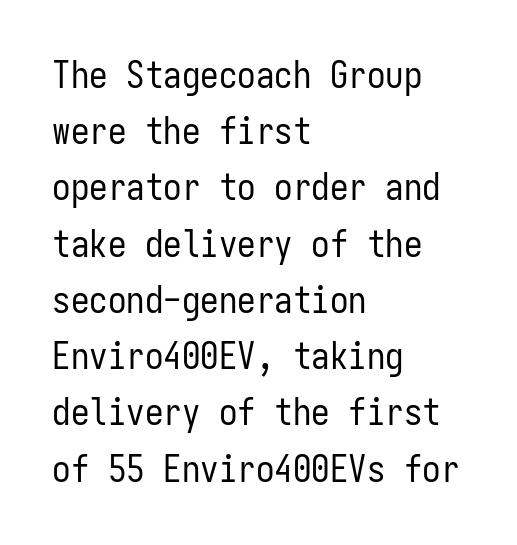
Q: Is the text bold? A: No.
Q: Is the text italic (slanted)? A: No, it is upright.
Q: Is the typeface a serif or a sans-serif typeface? A: Sans-serif.
Q: Is the text underlined? A: No.
Q: How is the paragraph aligned? A: Left-aligned.
Q: Is the spacing between letters normal or unusually wide? A: Normal.
Q: Is the spacing between lines tight, normal or loose? A: Normal.
Q: Width (condensed, normal, or wide)? A: Condensed.
Q: Stroke contrast? A: Low.
Q: x-height? A: Medium.
Q: Monospaced? A: Yes.
